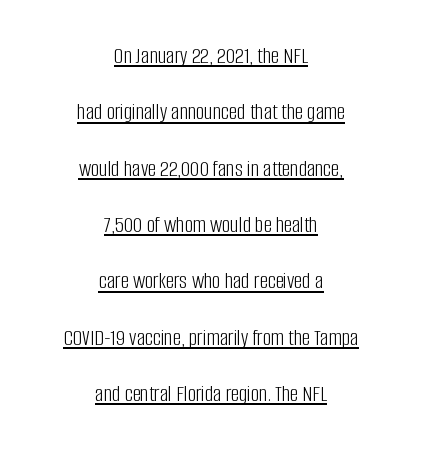
The typeface has the unassuming heft of standard copy or less. What stands out about the letter spacing? Nothing — it is the standard amount. The block of text is sparse from top to bottom, with ample space between rows. Do the letters lean? They stand straight.
